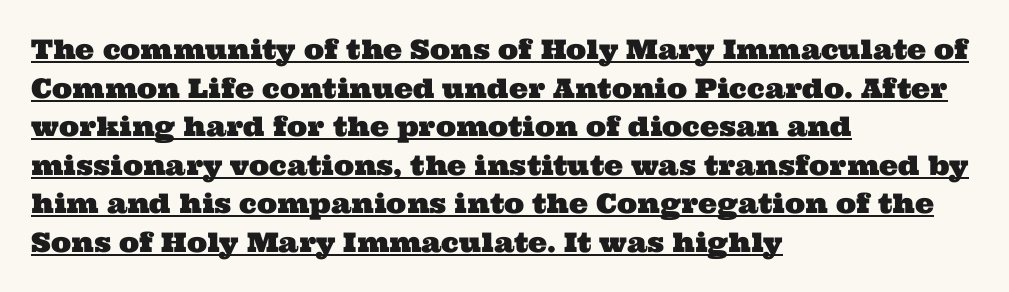
{"underline": "yes", "align": "left", "line_spacing": "normal", "line_spacing_ratio": 1.43, "letter_spacing": "normal", "letter_spacing_em": 0.0, "glyph_px": 27}
